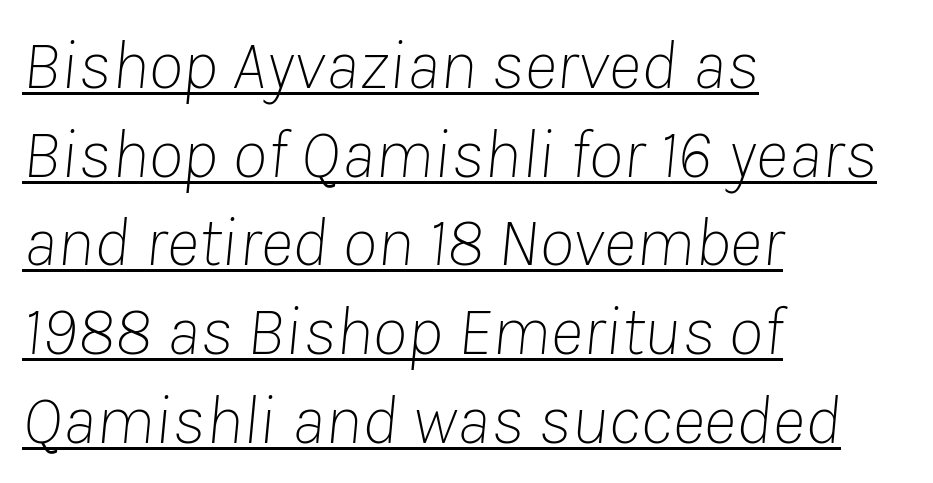
The image shows 71 px thin type, italic (leaning right); set left-aligned, normal line spacing (1.25x), normal letter spacing, underlined; low stroke contrast and a medium x-height.
